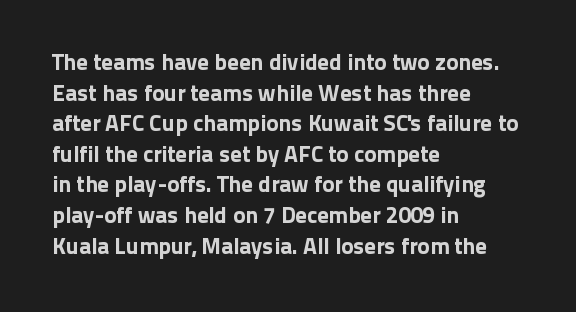
A typesetter would call this leading conventional body-copy spacing. No italicization has been applied; the sample stays upright. Tracking value appears to be zero — textbook default spacing. Short and long lines alike share a common starting point at left. Decoration check: the copy has no underline.
